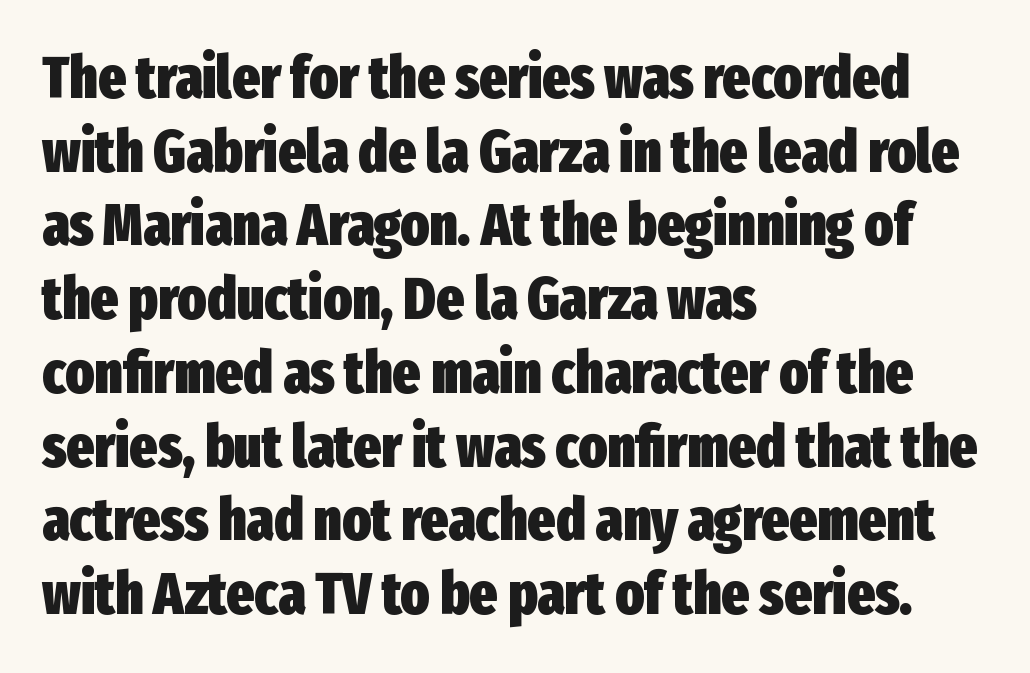
{"serif": "no", "italic": "no", "bold": "yes", "weight": "heavy", "width": "condensed", "stroke_contrast": "low", "x_height": "medium", "monospaced": "no", "underline": "no", "align": "left", "line_spacing": "normal", "line_spacing_ratio": 1.25, "letter_spacing": "normal", "letter_spacing_em": 0.0, "glyph_px": 59}
